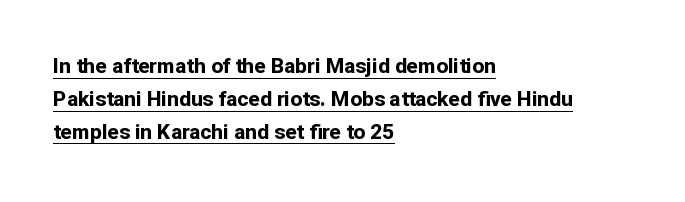
The paragraph has a hard left edge and a soft right edge. Caption: standard tracking, unaltered. This sample uses an upright cut, with every glyph sitting square on the baseline. The words here are underlined. Weight check: bold — yes, fully.
